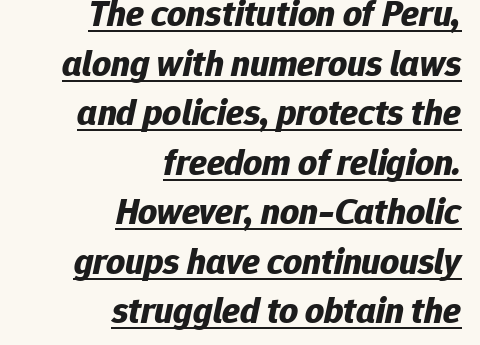
Teacher's note: observe the even right margin — that is flush-right alignment. This sample has the flowing, uneven cadence of proportional lettering. Strong, thick strokes mark this as bold type. Tracking here is standard; glyphs follow each other at the usual distance. The passage shown stacks its lines at a standard gap. Notice how the stems are inclined rather than vertical — that's the hallmark of italics.
